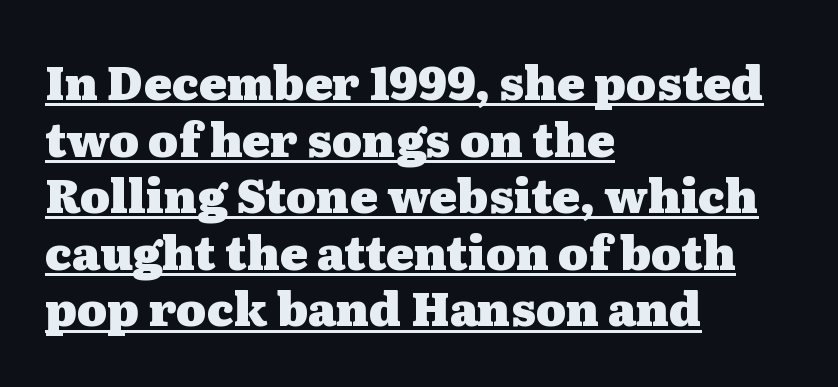
Students, note that the glyphs here touch the page at normal intervals. Unlike italic type, these characters show no tilt at all. The ragged edge is on the right, which tells us the setting is flush left. Small tapered or slab feet sit at the stroke ends, so this counts as serif. Underlining? Definitely there.
